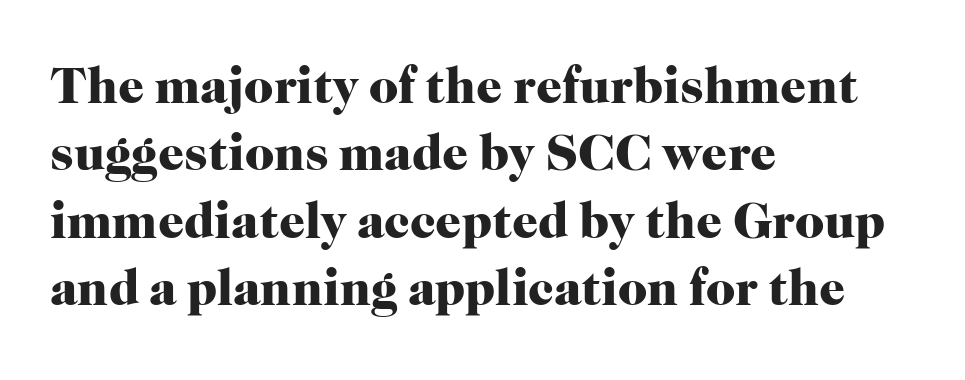
The image shows 51 px heavy serif type, upright; set left-aligned, normal line spacing (1.32x), normal letter spacing, not underlined; high stroke contrast and a medium x-height.
